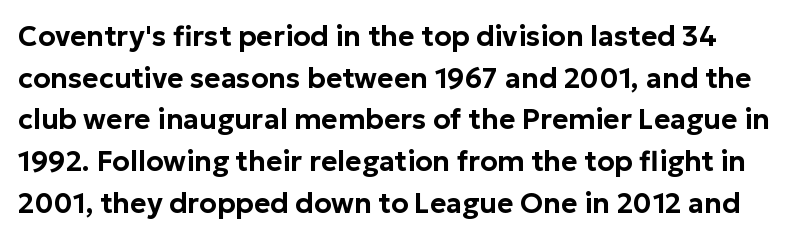
{"serif": "no", "italic": "no", "width": "normal", "stroke_contrast": "low", "x_height": "medium", "monospaced": "no", "underline": "no", "line_spacing": "normal", "line_spacing_ratio": 1.49, "letter_spacing": "normal", "letter_spacing_em": 0.0, "glyph_px": 28}
